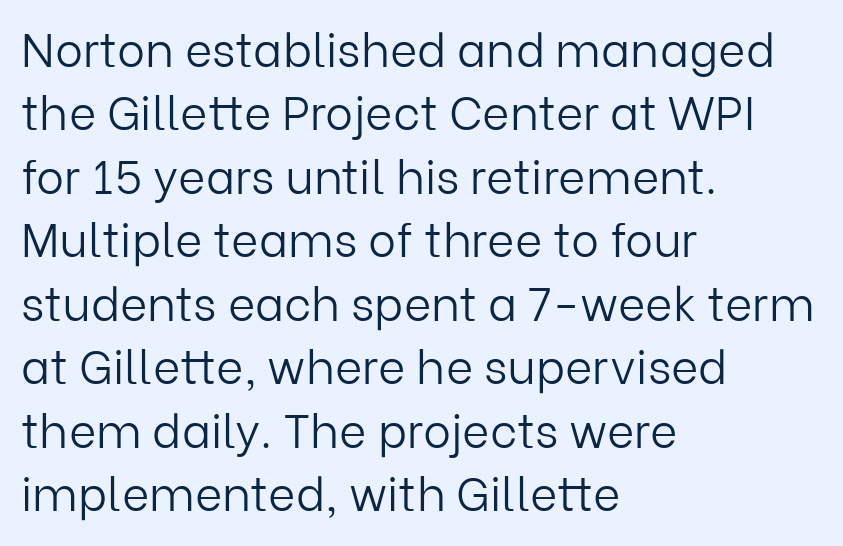
{"serif": "no", "italic": "no", "bold": "no", "weight": "light", "width": "normal", "stroke_contrast": "low", "x_height": "medium", "monospaced": "no", "underline": "no", "align": "left", "line_spacing": "normal", "line_spacing_ratio": 1.35, "letter_spacing": "normal", "letter_spacing_em": 0.0, "glyph_px": 47}
